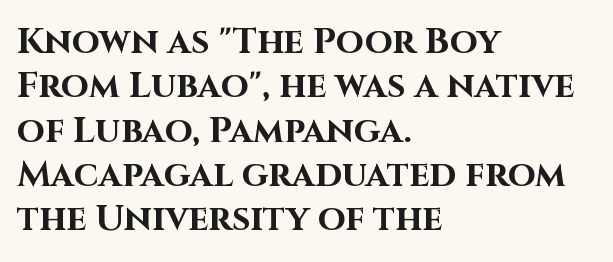
The image shows 36 px bold sans-serif type, upright; set left-aligned, line spacing 1.23x, normal letter spacing, not underlined; high stroke contrast and a large x-height.
